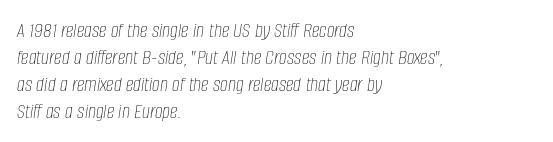
Q: Is the text bold? A: No.
Q: Is the text italic (slanted)? A: Yes, it leans right by about 8 degrees.
Q: Is the text underlined? A: No.
Q: How is the paragraph aligned? A: Left-aligned.
Q: Is the spacing between letters normal or unusually wide? A: Normal.
